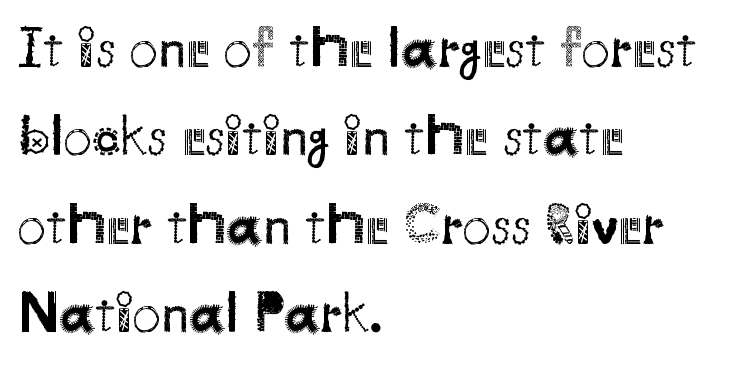
{"serif": "no", "italic": "no", "bold": "no", "weight": "regular", "width": "normal", "stroke_contrast": "medium", "x_height": "small", "monospaced": "no", "underline": "no", "align": "left", "line_spacing": "normal", "line_spacing_ratio": 1.55, "letter_spacing": "normal", "letter_spacing_em": 0.0, "glyph_px": 57}
